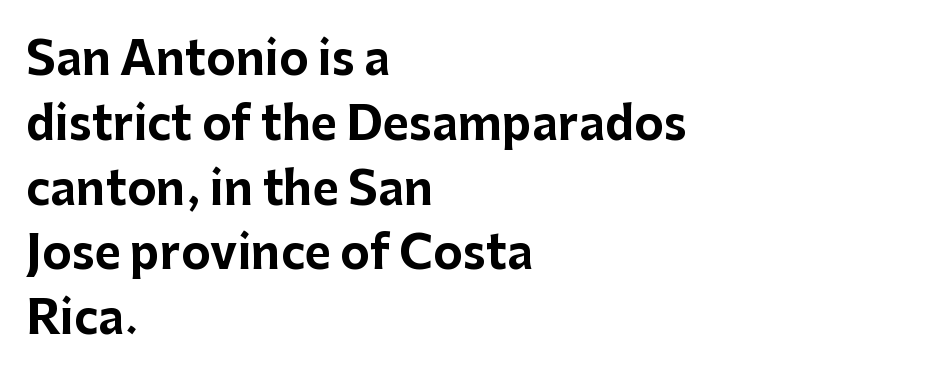
Q: Is the text bold? A: Yes.
Q: Is the text italic (slanted)? A: No, it is upright.
Q: Is the typeface a serif or a sans-serif typeface? A: Sans-serif.
Q: Is the text underlined? A: No.
Q: How is the paragraph aligned? A: Left-aligned.
Q: Is the spacing between letters normal or unusually wide? A: Normal.
Q: Is the spacing between lines tight, normal or loose? A: Normal.
Q: Width (condensed, normal, or wide)? A: Normal.
Q: Stroke contrast? A: Low.
Q: x-height? A: Medium.
Q: Monospaced? A: No.
